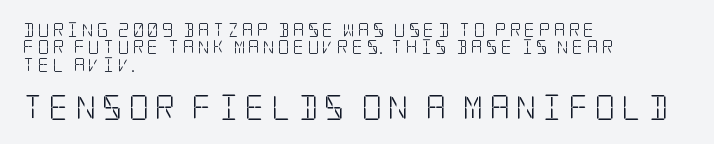
Q: Is the text bold? A: No.
Q: Is the text italic (slanted)? A: No, it is upright.
Q: Is the text underlined? A: No.
Q: How is the paragraph aligned? A: Left-aligned.
Q: Is the spacing between letters normal or unusually wide? A: Unusually wide.
Q: Is the spacing between lines tight, normal or loose? A: Normal.
Q: Which block of text is set in a larger size, the first (top) or the second (bottom)? A: The second (bottom) one.
